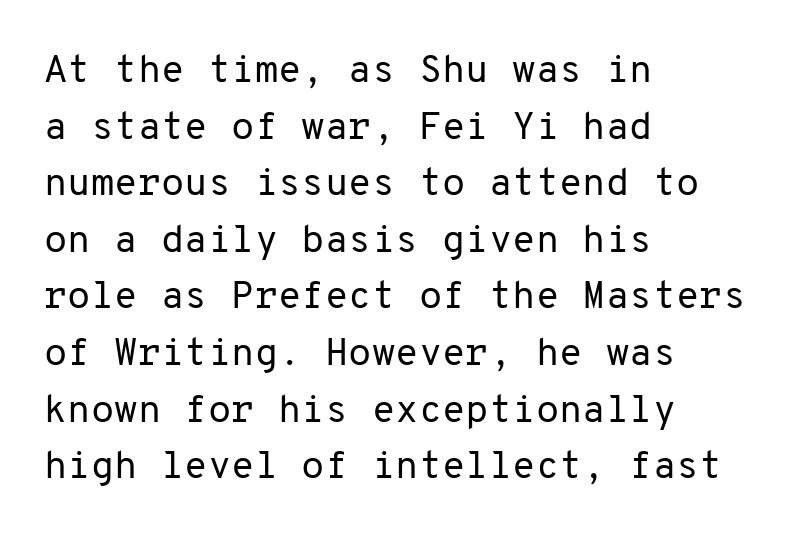
The image shows 38 px regular-weight sans-serif type, upright, monospaced; set left-aligned, normal line spacing (1.49x), normal letter spacing, not underlined; low stroke contrast and a medium x-height.
